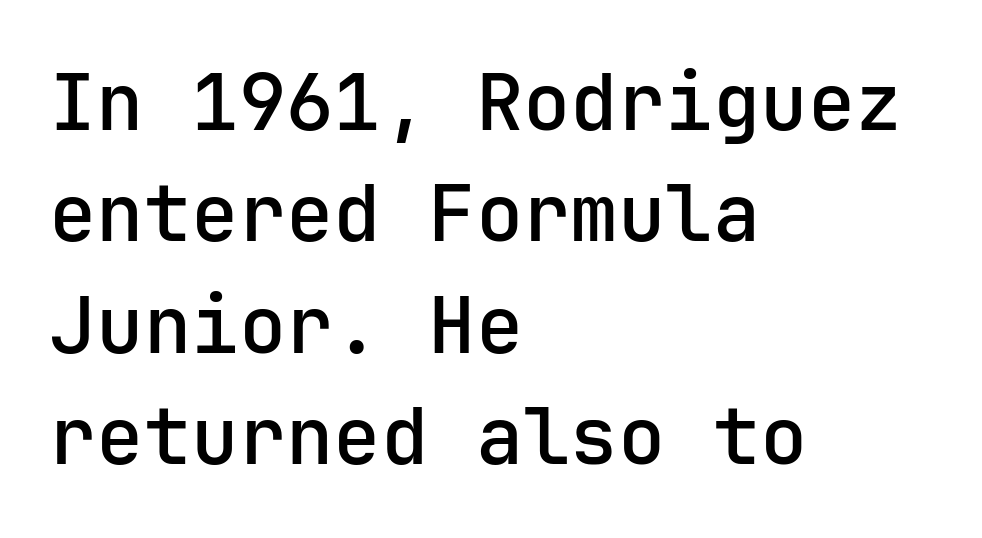
Q: Is the text italic (slanted)? A: No, it is upright.
Q: Is the typeface a serif or a sans-serif typeface? A: Sans-serif.
Q: Is the text underlined? A: No.
Q: How is the paragraph aligned? A: Left-aligned.
Q: Is the spacing between letters normal or unusually wide? A: Normal.
Q: Is the spacing between lines tight, normal or loose? A: Normal.
Q: Width (condensed, normal, or wide)? A: Normal.
Q: Stroke contrast? A: Low.
Q: x-height? A: Medium.
Q: Monospaced? A: Yes.
